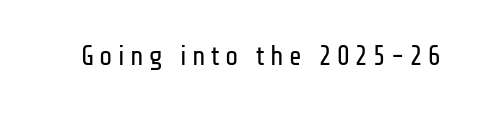
You could only call the tracking loose — the letters float apart. The zone under the glyphs is completely vacant. Vertical stems look standard width or narrower in stroke. Every character sits straight up, as roman type does.
